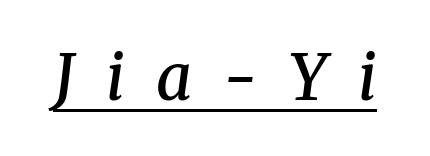
{"serif": "yes", "italic": "yes", "lean": "right", "slant_degrees": 8, "bold": "semi", "weight": "semibold", "width": "normal", "stroke_contrast": "medium", "x_height": "medium", "monospaced": "no", "underline": "yes", "letter_spacing": "wide", "letter_spacing_em": 0.5, "glyph_px": 63}
